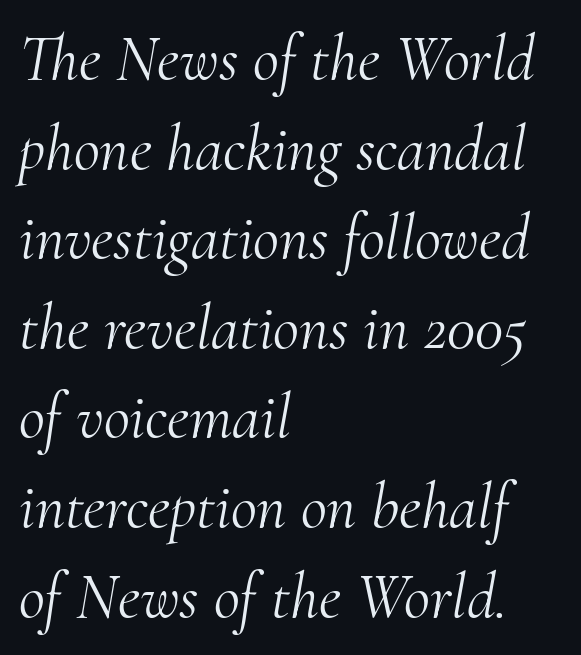
{"serif": "yes", "italic": "yes", "lean": "right", "slant_degrees": 10, "bold": "no", "weight": "light", "width": "normal", "stroke_contrast": "medium", "x_height": "small", "monospaced": "no", "underline": "no", "align": "left", "line_spacing": "normal", "line_spacing_ratio": 1.4, "letter_spacing": "normal", "letter_spacing_em": 0.0, "glyph_px": 64}
